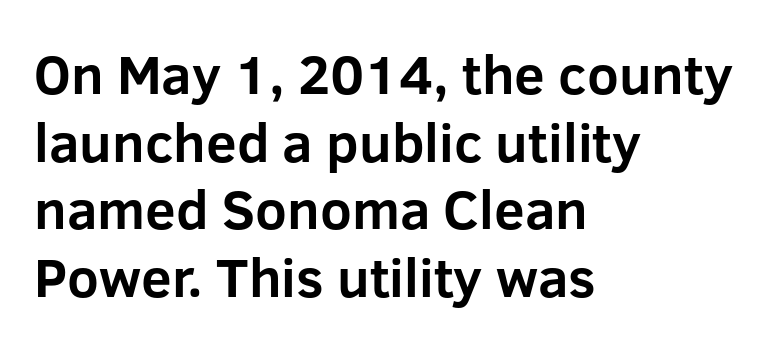
The image shows 55 px bold sans-serif type, upright; set left-aligned, line spacing 1.23x, normal letter spacing, not underlined; low stroke contrast and a medium x-height.
